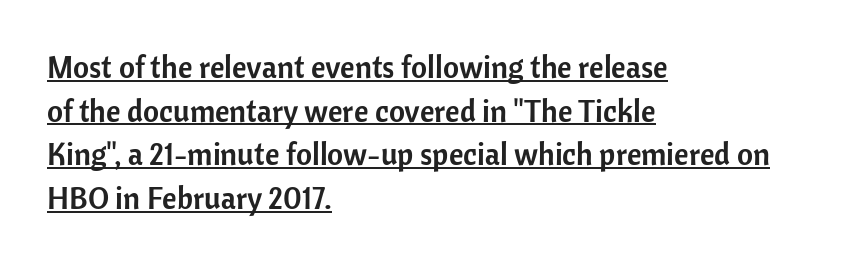
Visually the block forms a straight wall on the left and a jagged coastline on the right. Do the letters lean? They stand straight. Do the characters align in a grid? No, the font is proportional. The sample's only ornament is a line tracing under the words.
